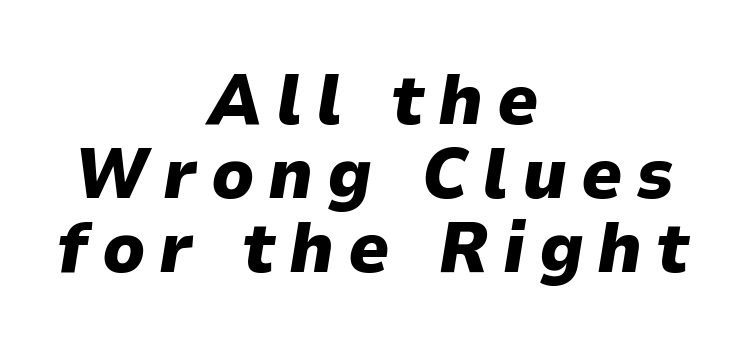
Does the leading feel generous? Not at all — it's pinched. The whole block is typeset with a tilt. Clear beneath every line of the passage. Notice how thick the strokes are: this is what a full bold looks like.
